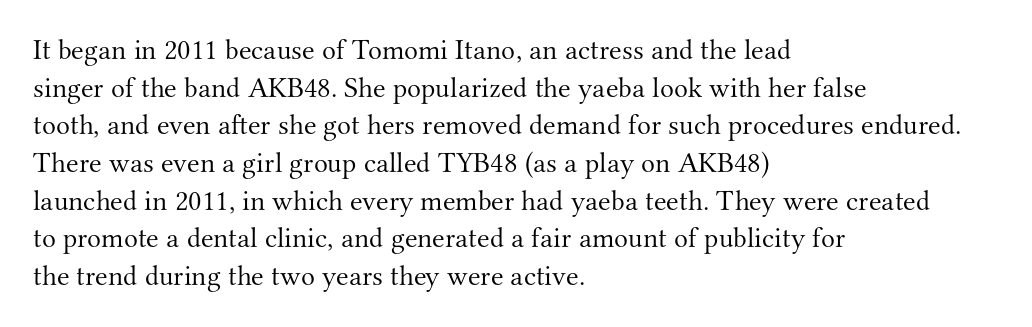
The image shows 29 px light serif type, upright; set left-aligned, normal line spacing (1.3x), normal letter spacing, not underlined; medium stroke contrast and a small x-height.
